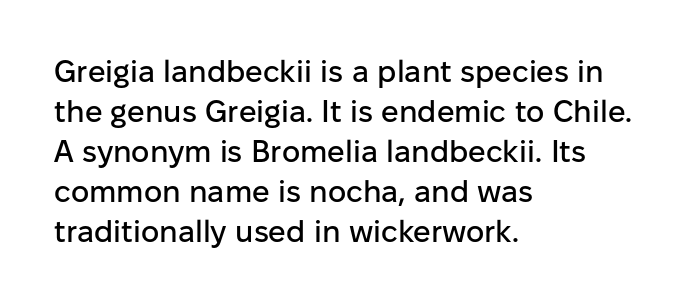
Ordinary non-slanted type is in use. Check under the words: just untouched page. Which margin do the lines hug? The left one — the right edge is uneven. A typesetter would call this zero additional tracking. The lines sit at an ordinary, default distance from one another. Each letter keeps its own natural width here, so spacing adapts to shape.
